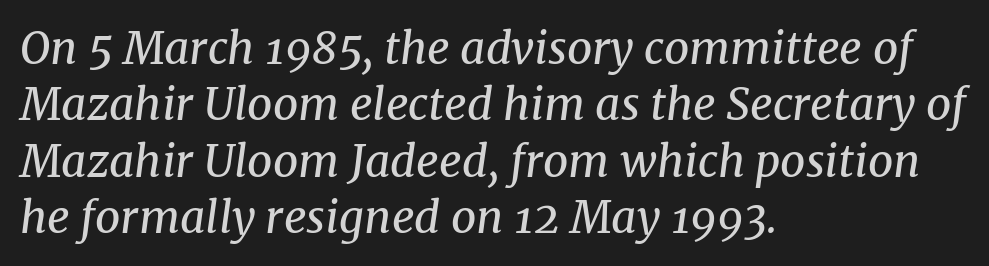
The image shows 44 px regular-weight serif type, italic (leaning right); set left-aligned, normal line spacing (1.28x), normal letter spacing, not underlined; medium stroke contrast and a medium x-height.
